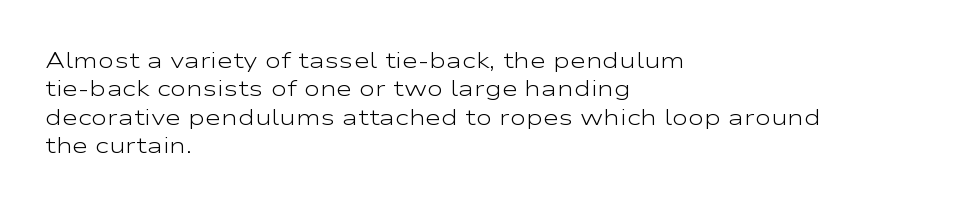
Rule under the text: the space is simply empty. Honestly, the letter spacing is just normal — you wouldn't notice it. The font's upright variant was chosen for this text. The strokes are not fattened; the text isn't bold. Layout note: lines flush left. The designer left line spacing at the default.
